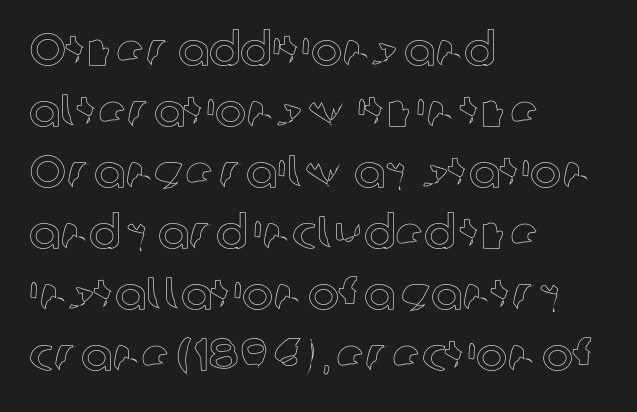
The image shows 47 px text type, upright; set left-aligned, normal line spacing (1.3x), normal letter spacing, not underlined; a medium x-height.
